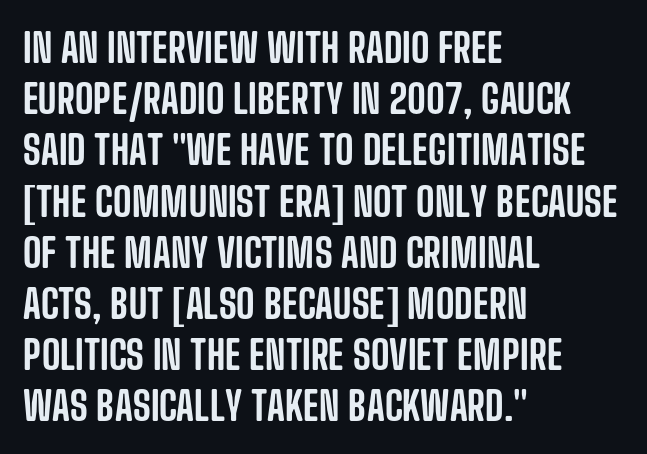
{"serif": "no", "italic": "no", "width": "condensed", "stroke_contrast": "low", "x_height": "large", "monospaced": "no", "underline": "no", "align": "left", "line_spacing": "normal", "line_spacing_ratio": 1.28, "letter_spacing": "normal", "letter_spacing_em": 0.0, "glyph_px": 40}
